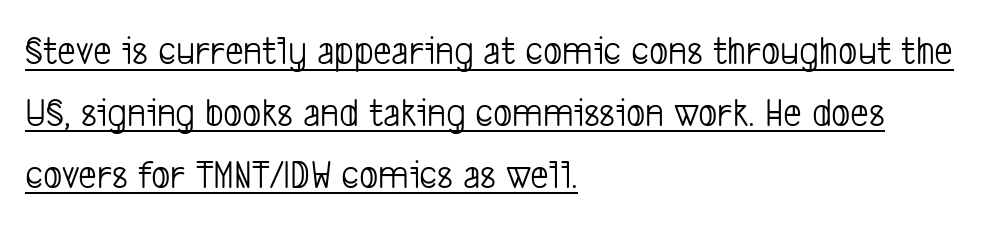
Q: Is the text bold? A: No.
Q: Is the typeface a serif or a sans-serif typeface? A: Sans-serif.
Q: Is the text underlined? A: Yes.
Q: How is the paragraph aligned? A: Left-aligned.
Q: Is the spacing between letters normal or unusually wide? A: Normal.
Q: Is the spacing between lines tight, normal or loose? A: Normal.
Q: Width (condensed, normal, or wide)? A: Condensed.
Q: Stroke contrast? A: Low.
Q: x-height? A: Medium.
Q: Monospaced? A: No.
